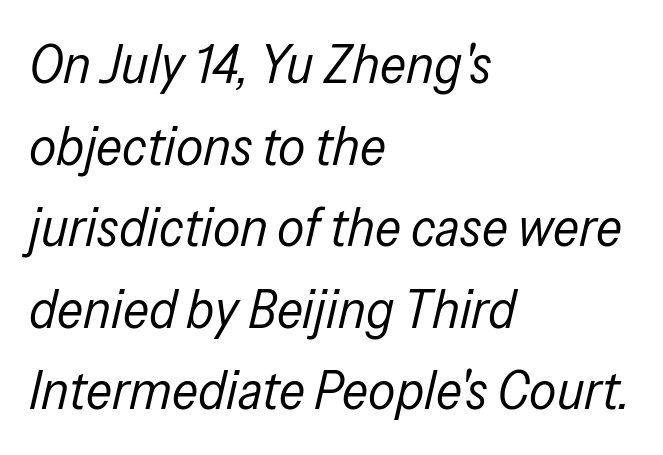
The paragraph shown leans on its left margin. Do the characters align in a grid? No, the font is proportional. Bare-footed words on every line. The gaps between neighbouring characters are ordinary and unremarkable.
